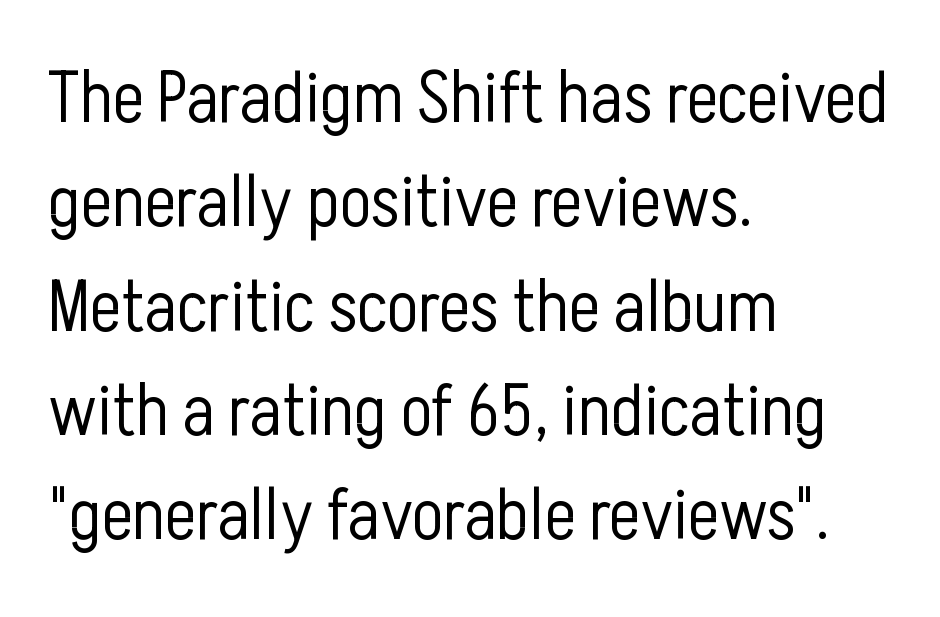
{"serif": "no", "italic": "no", "bold": "no", "weight": "light", "width": "condensed", "stroke_contrast": "low", "x_height": "medium", "monospaced": "no", "underline": "no", "align": "left", "line_spacing": "normal", "line_spacing_ratio": 1.41, "letter_spacing": "normal", "letter_spacing_em": 0.0, "glyph_px": 74}
